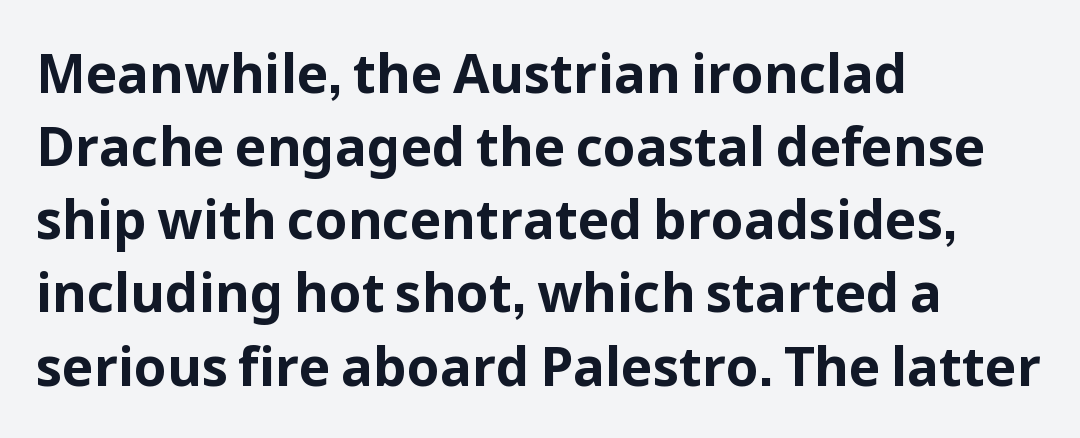
Q: Is the text bold? A: Yes.
Q: Is the text italic (slanted)? A: No, it is upright.
Q: Is the typeface a serif or a sans-serif typeface? A: Sans-serif.
Q: Is the text underlined? A: No.
Q: How is the paragraph aligned? A: Left-aligned.
Q: Is the spacing between letters normal or unusually wide? A: Normal.
Q: Is the spacing between lines tight, normal or loose? A: Normal.
Q: Width (condensed, normal, or wide)? A: Normal.
Q: Stroke contrast? A: Low.
Q: x-height? A: Medium.
Q: Monospaced? A: No.
